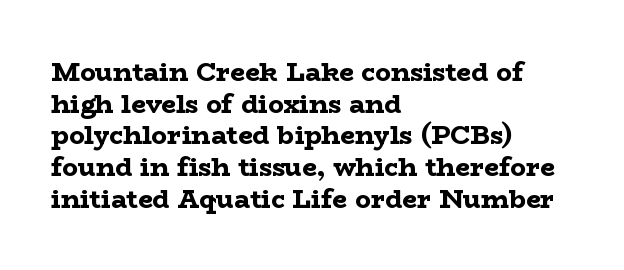
{"italic": "no", "bold": "yes", "underline": "no", "align": "left", "line_spacing_ratio": 1.22, "letter_spacing": "normal", "letter_spacing_em": 0.0, "glyph_px": 26}
